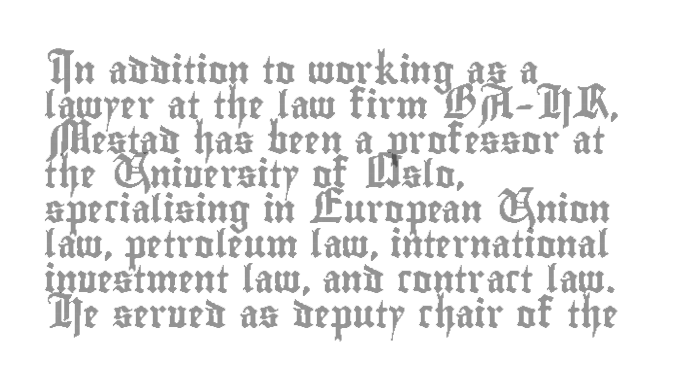
{"italic": "no", "underline": "no", "align": "left", "line_spacing": "normal", "line_spacing_ratio": 1.29, "letter_spacing": "normal", "letter_spacing_em": 0.0, "glyph_px": 27}
